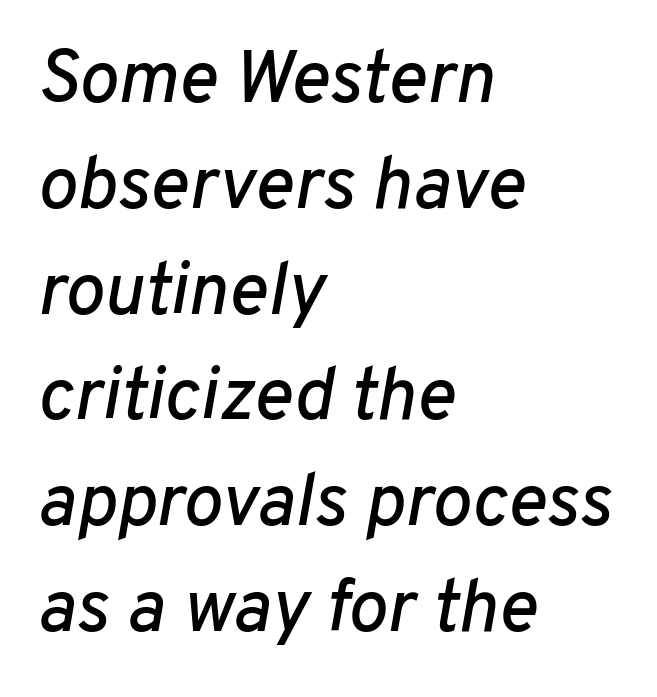
Q: Is the text italic (slanted)? A: Yes, it leans right by about 10 degrees.
Q: Is the text underlined? A: No.
Q: How is the paragraph aligned? A: Left-aligned.
Q: Is the spacing between letters normal or unusually wide? A: Normal.
Q: Is the spacing between lines tight, normal or loose? A: Normal.
Q: Width (condensed, normal, or wide)? A: Normal.
Q: Stroke contrast? A: Low.
Q: x-height? A: Medium.
Q: Monospaced? A: No.
